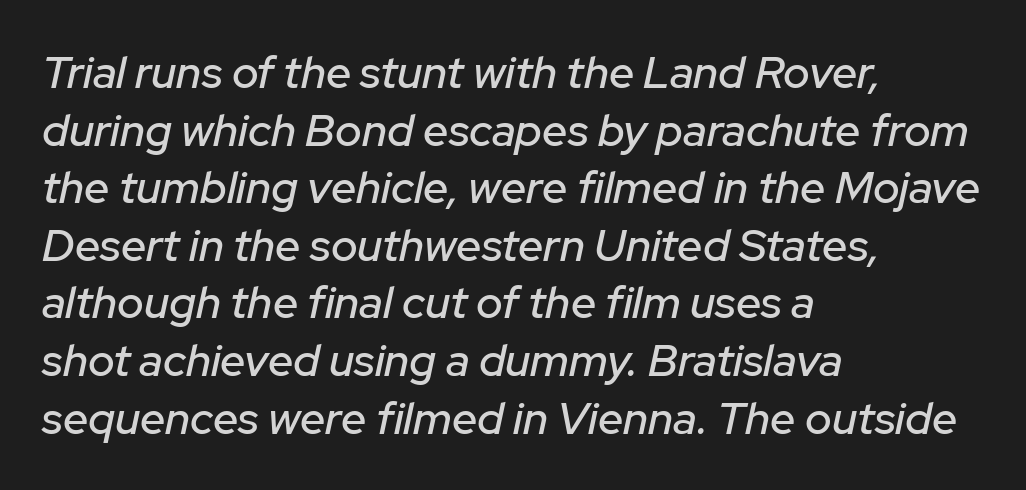
{"italic": "yes", "lean": "right", "slant_degrees": 12, "width": "normal", "stroke_contrast": "low", "x_height": "medium", "monospaced": "no", "underline": "no", "align": "left", "line_spacing": "normal", "line_spacing_ratio": 1.28, "letter_spacing": "normal", "letter_spacing_em": 0.0, "glyph_px": 45}
